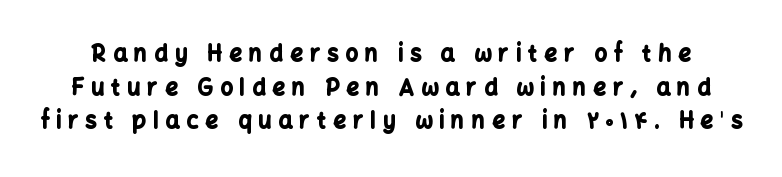
The image shows 22 px bold type, upright; set normal line spacing (1.53x), unusually wide letter spacing (+0.33 em), not underlined.
